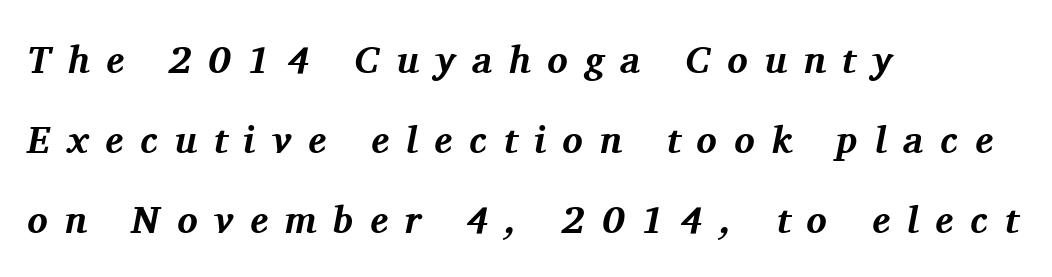
{"serif": "yes", "italic": "yes", "lean": "right", "slant_degrees": 11, "bold": "yes", "weight": "bold", "width": "normal", "stroke_contrast": "medium", "x_height": "medium", "monospaced": "no", "underline": "no", "align": "left", "line_spacing": "loose", "line_spacing_ratio": 2.1, "letter_spacing": "wide", "letter_spacing_em": 0.44, "glyph_px": 38}
